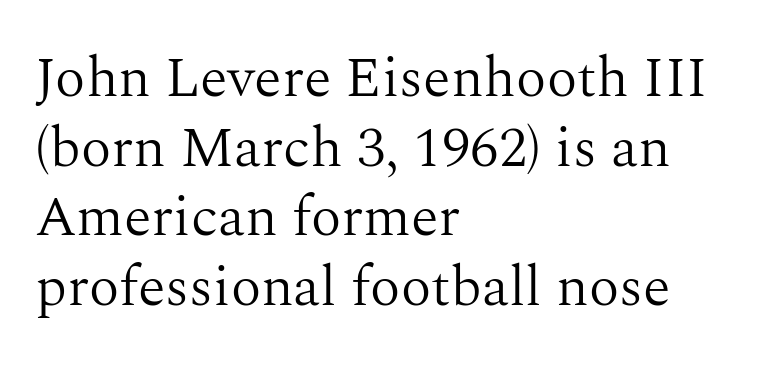
The image shows 57 px light serif type, upright; set left-aligned, line spacing 1.22x, normal letter spacing, not underlined; medium stroke contrast and a medium x-height.
